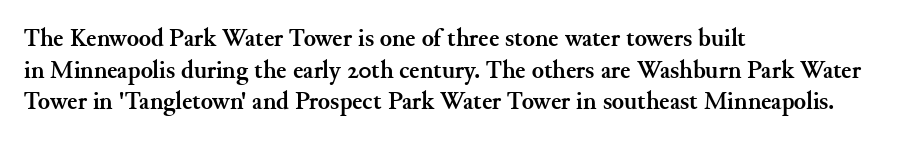
{"italic": "no", "bold": "yes", "underline": "no", "align": "left", "line_spacing": "normal", "line_spacing_ratio": 1.27, "letter_spacing": "normal", "letter_spacing_em": 0.0, "glyph_px": 25}
